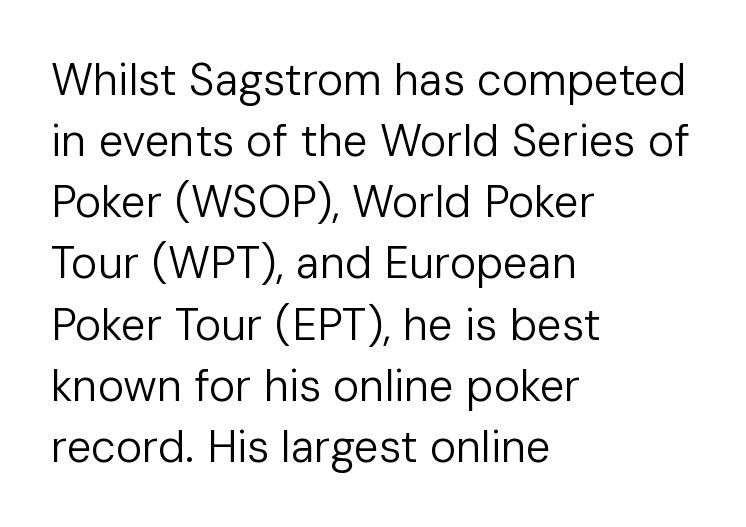
{"serif": "no", "italic": "no", "bold": "no", "weight": "regular", "width": "normal", "stroke_contrast": "low", "x_height": "medium", "monospaced": "no", "underline": "no", "align": "left", "line_spacing": "normal", "line_spacing_ratio": 1.39, "letter_spacing": "normal", "letter_spacing_em": 0.0, "glyph_px": 44}
